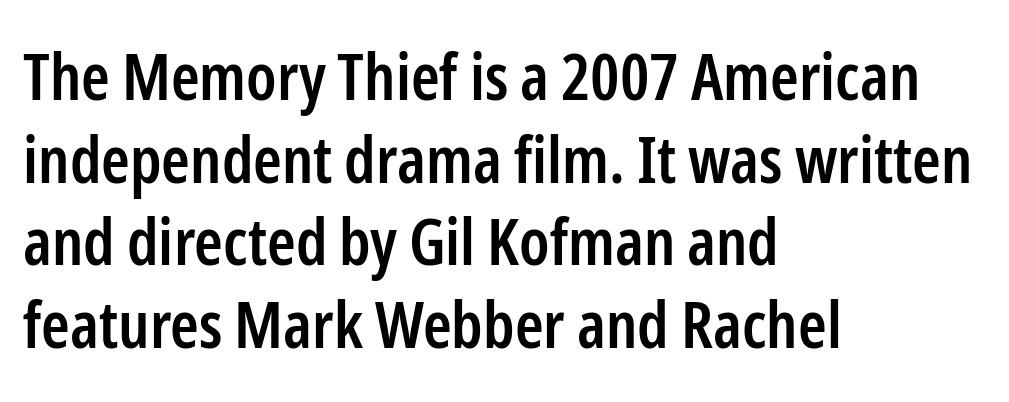
The image shows 65 px semibold, condensed sans-serif type, upright; set left-aligned, normal line spacing (1.27x), normal letter spacing, not underlined; low stroke contrast and a medium x-height.
